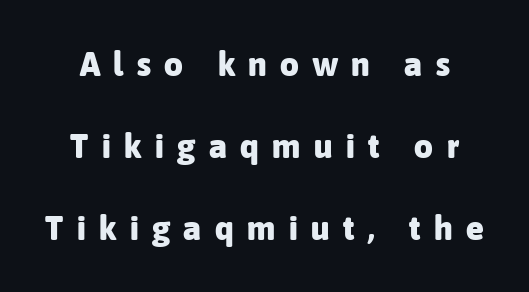
Q: Is the text bold? A: Yes.
Q: Is the text italic (slanted)? A: No, it is upright.
Q: Is the typeface a serif or a sans-serif typeface? A: Sans-serif.
Q: Is the text underlined? A: No.
Q: Is the spacing between letters normal or unusually wide? A: Unusually wide.
Q: Is the spacing between lines tight, normal or loose? A: Loose.
Q: Width (condensed, normal, or wide)? A: Normal.
Q: Stroke contrast? A: Low.
Q: x-height? A: Medium.
Q: Monospaced? A: No.
